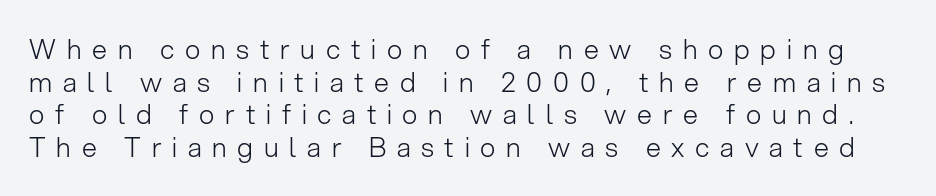
Q: Is the text bold? A: No.
Q: Is the text italic (slanted)? A: No, it is upright.
Q: Is the text underlined? A: No.
Q: Is the spacing between letters normal or unusually wide? A: Unusually wide.
